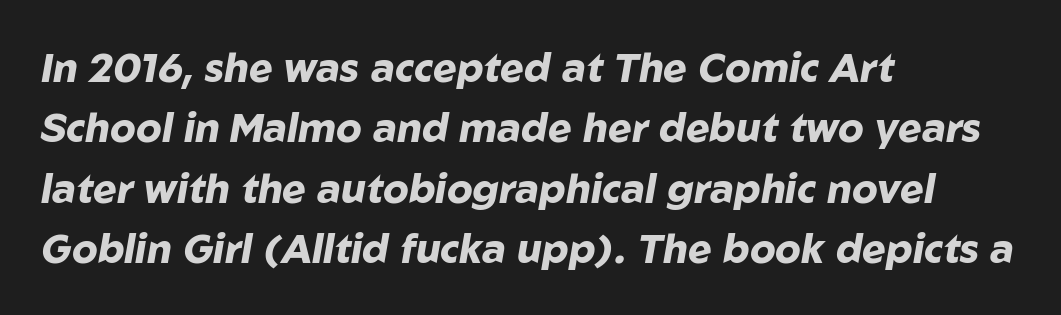
Q: Is the text bold? A: Yes.
Q: Is the text italic (slanted)? A: Yes, it leans right by about 10 degrees.
Q: Is the text underlined? A: No.
Q: How is the paragraph aligned? A: Left-aligned.
Q: Is the spacing between letters normal or unusually wide? A: Normal.
Q: Is the spacing between lines tight, normal or loose? A: Normal.
Q: Width (condensed, normal, or wide)? A: Normal.
Q: Stroke contrast? A: Low.
Q: x-height? A: Medium.
Q: Monospaced? A: No.
